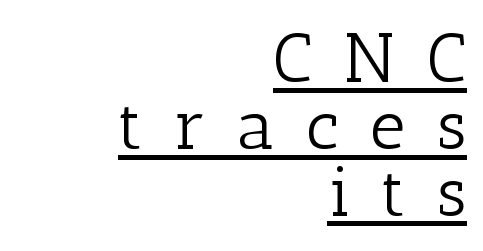
The image shows 69 px light serif type, upright; set right-aligned, tight line spacing (0.97x), unusually wide letter spacing (+0.46 em), underlined; low stroke contrast and a medium x-height.
